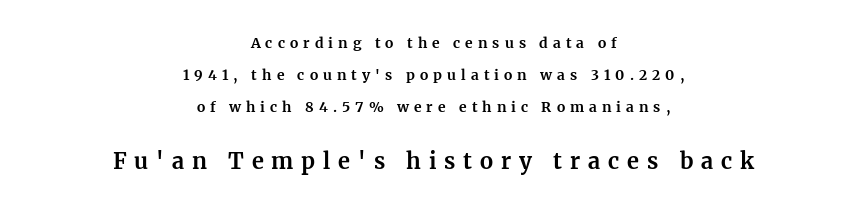
The image shows 22 px bold type, upright; set centered, loose line spacing (2.28x), unusually wide letter spacing (+0.36 em), not underlined; the second (bottom) block is 1.57x larger.
